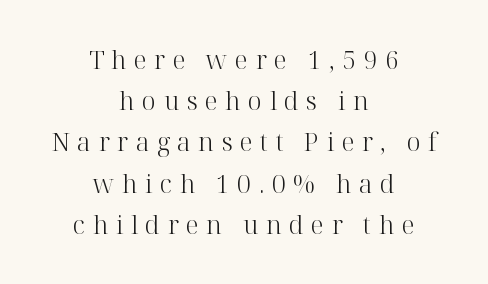
{"italic": "no", "bold": "no", "underline": "no", "align": "center", "line_spacing": "normal", "line_spacing_ratio": 1.65, "letter_spacing": "wide", "letter_spacing_em": 0.3, "glyph_px": 25}
